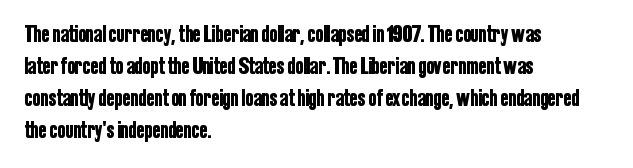
Q: Is the text italic (slanted)? A: No, it is upright.
Q: Is the text underlined? A: No.
Q: How is the paragraph aligned? A: Left-aligned.
Q: Is the spacing between letters normal or unusually wide? A: Normal.
Q: Is the spacing between lines tight, normal or loose? A: Normal.
